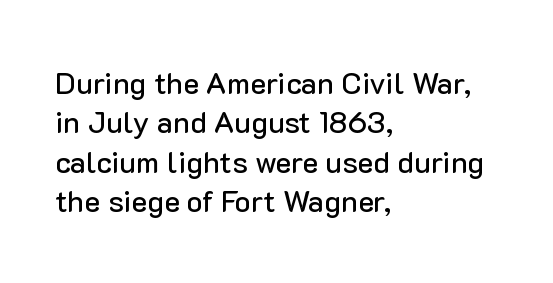
{"serif": "no", "italic": "no", "width": "normal", "stroke_contrast": "low", "x_height": "medium", "monospaced": "no", "underline": "no", "align": "left", "line_spacing": "normal", "line_spacing_ratio": 1.31, "letter_spacing": "normal", "letter_spacing_em": 0.0, "glyph_px": 30}
